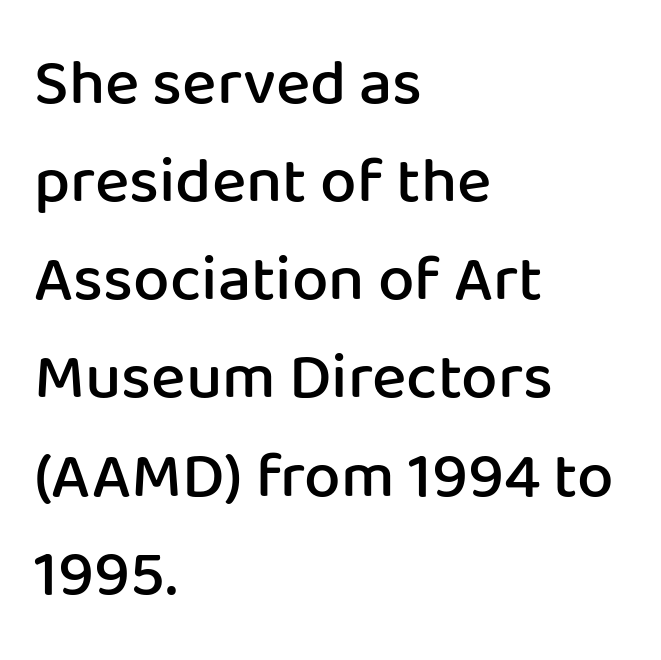
Posture: upright roman. Quick note: interline space is typical. Is this a fixed-width face? No — the glyphs have proportional, varying widths. These lines keep a tight, regular rhythm from letter to letter.
